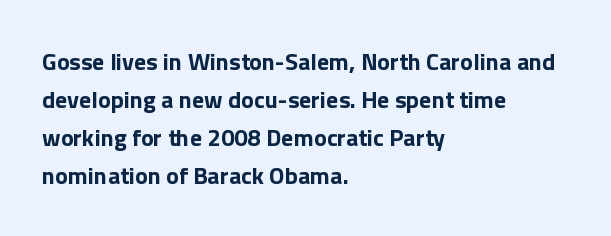
The image shows 24 px bold type, upright; set left-aligned, normal line spacing (1.58x), normal letter spacing, not underlined.
